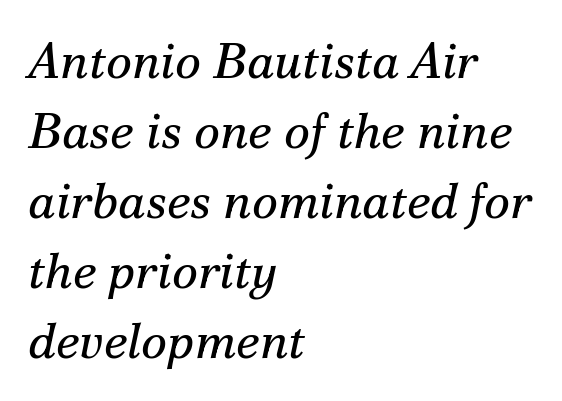
The text block is weighted toward the left margin, trailing off unevenly rightward. Is the type slanted? Yes — the strokes lean at a clear angle. The gaps between neighbouring characters are ordinary and unremarkable. Is this a sans? No — the strokes have serifs. The rendering uses natural spacing where letterforms have individual widths. Quick note: interline space is typical.
